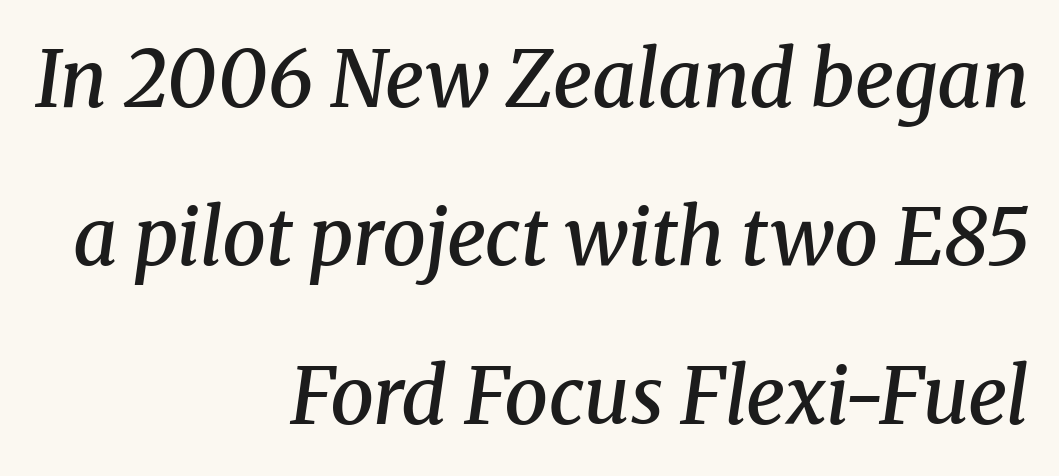
The setting favours the right margin, as signatures and pull-quotes sometimes do. If you drew a line through each stem, it would be angled. Just letters on the line, the space beneath them empty. This is moderately heavy type, rendered in semibold.
